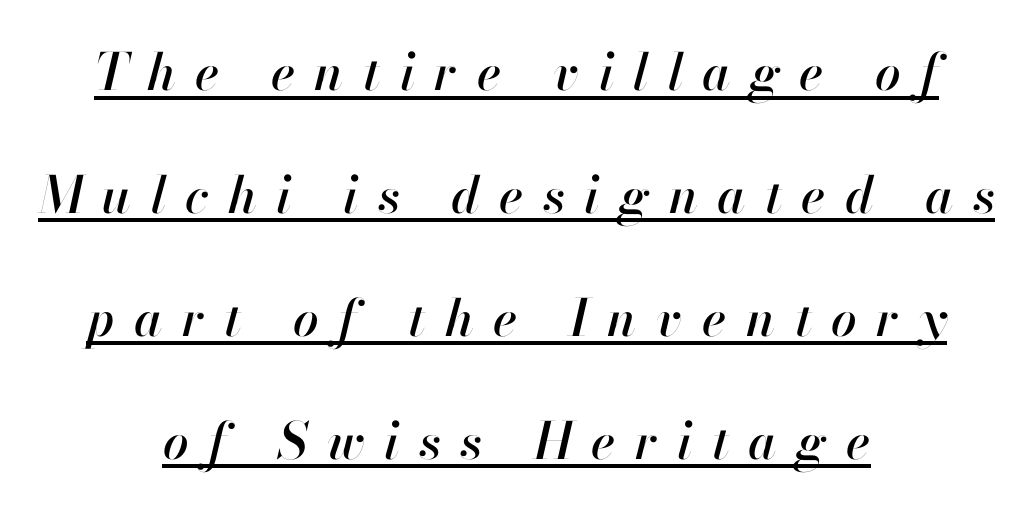
{"italic": "yes", "lean": "right", "slant_degrees": 13, "width": "normal", "stroke_contrast": "high", "x_height": "small", "monospaced": "no", "underline": "yes", "align": "center", "line_spacing": "loose", "line_spacing_ratio": 2.41, "letter_spacing": "wide", "letter_spacing_em": 0.38, "glyph_px": 51}
